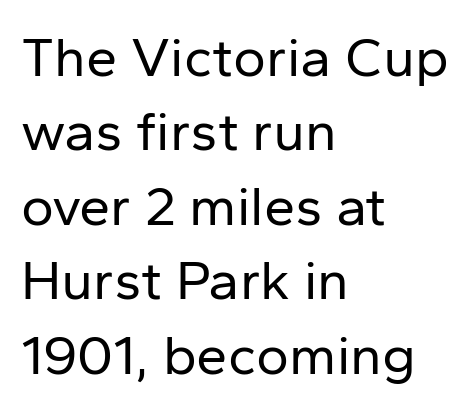
{"serif": "no", "italic": "no", "bold": "no", "weight": "regular", "width": "normal", "stroke_contrast": "low", "x_height": "medium", "monospaced": "no", "underline": "no", "align": "left", "line_spacing": "normal", "line_spacing_ratio": 1.33, "letter_spacing": "normal", "letter_spacing_em": 0.0, "glyph_px": 56}
